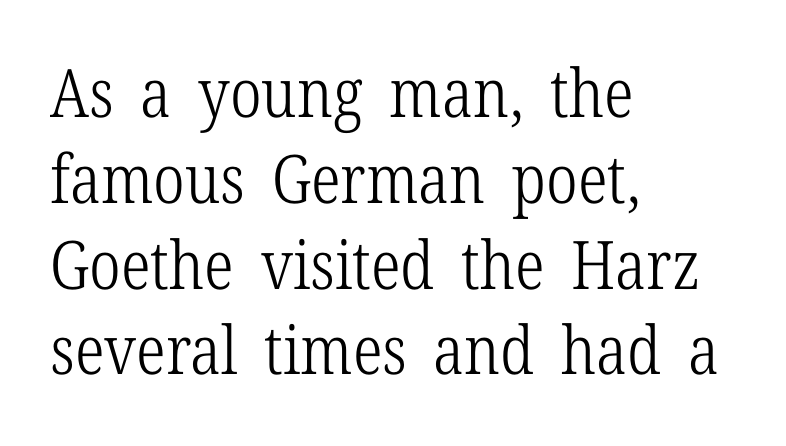
{"serif": "yes", "italic": "no", "bold": "no", "weight": "light", "width": "condensed", "stroke_contrast": "low", "x_height": "medium", "monospaced": "no", "underline": "no", "align": "left", "line_spacing": "normal", "line_spacing_ratio": 1.28, "letter_spacing": "normal", "letter_spacing_em": 0.0, "glyph_px": 67}
